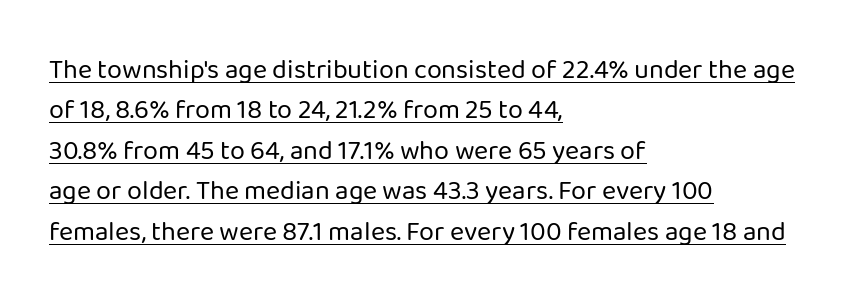
You can see a thin bar hugging the bottom of the glyphs. The rendering keeps characters at their native spacing. Letters have the restrained weight of plain body copy at most. No italicization has been applied; the sample stays upright. What's the leading like? Ordinary, nothing unusual.
